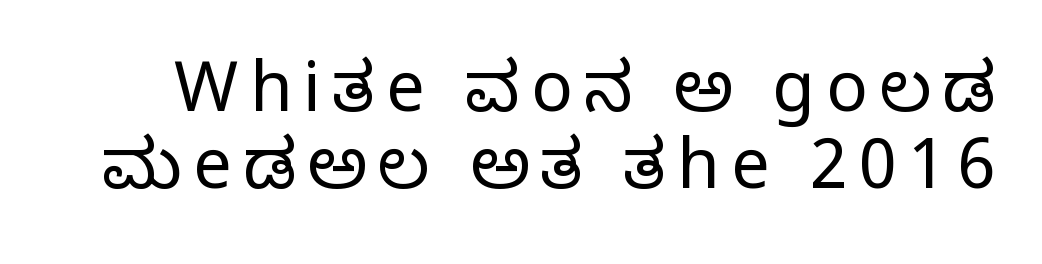
{"serif": "yes", "italic": "no", "bold": "no", "weight": "regular", "width": "normal", "stroke_contrast": "low", "x_height": "large", "monospaced": "no", "underline": "no", "line_spacing": "tight", "line_spacing_ratio": 1.11, "glyph_px": 69}
